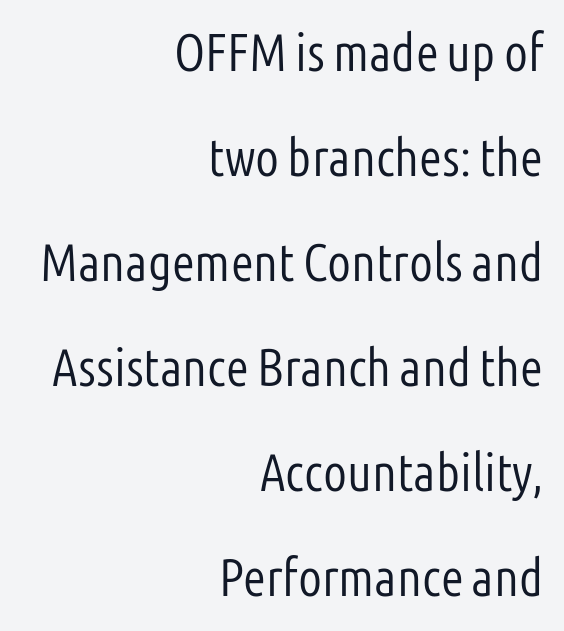
{"serif": "no", "italic": "no", "bold": "no", "weight": "light", "width": "condensed", "stroke_contrast": "low", "x_height": "medium", "monospaced": "no", "underline": "no", "align": "right", "line_spacing": "loose", "line_spacing_ratio": 1.98, "letter_spacing": "normal", "letter_spacing_em": 0.0, "glyph_px": 53}
